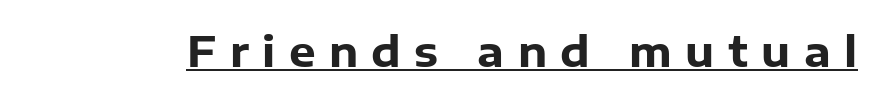
Honestly, the underline is the first thing you notice here. What stands out about the letter spacing? Its width — letters are far apart. Varying glyph widths throughout — classic text-font behaviour. Each letter's strokes conclude bluntly, with no projecting serifs.
